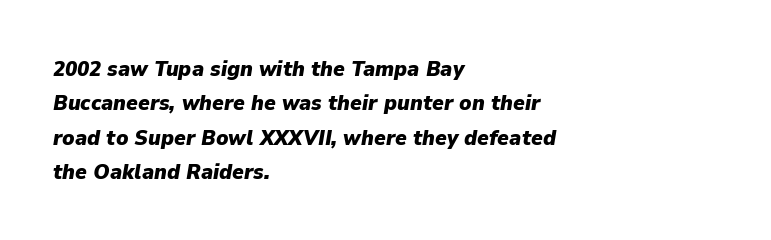
{"italic": "yes", "lean": "right", "slant_degrees": 9, "bold": "yes", "underline": "no", "align": "left", "line_spacing": "normal", "line_spacing_ratio": 1.56, "letter_spacing": "normal", "letter_spacing_em": 0.0, "glyph_px": 22}
